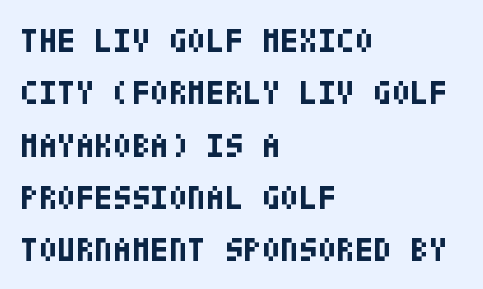
Type without underlining. Note: no serifs on the glyphs. Compared with an ordinary text face, these strokes are far heavier — a full bold. This sample uses plain, unmodified letter spacing. Nope, not italic — everything's standing straight. This rendering uses left alignment, leaving the right contour irregular.
